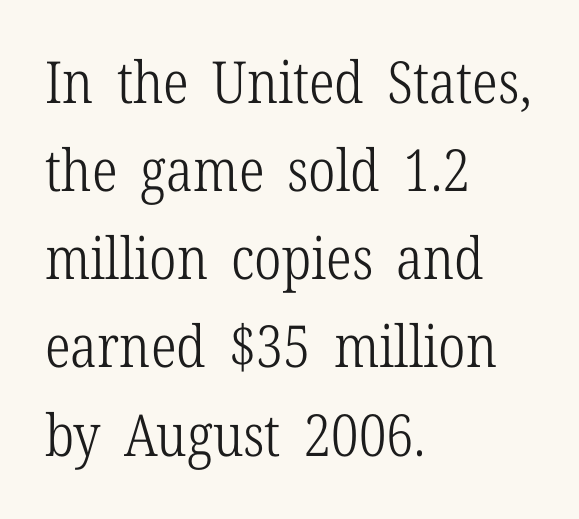
{"serif": "yes", "italic": "no", "bold": "no", "weight": "light", "width": "condensed", "stroke_contrast": "low", "x_height": "medium", "monospaced": "no", "underline": "no", "align": "left", "line_spacing": "normal", "line_spacing_ratio": 1.52, "letter_spacing": "normal", "letter_spacing_em": 0.0, "glyph_px": 58}
